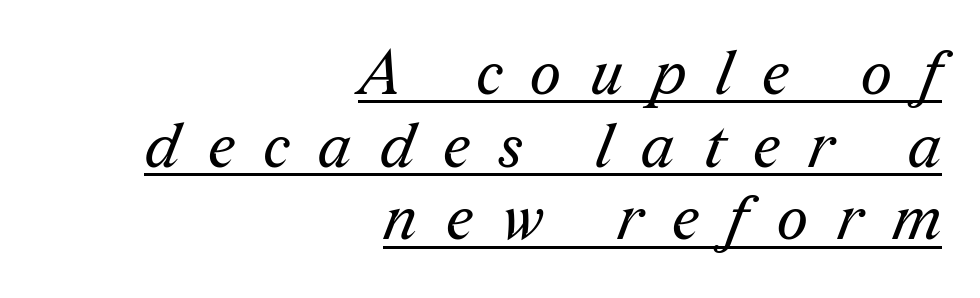
In designer terms, the underline attribute is active on this setting. The paragraph shown leans on its right margin. Is the letter spacing exaggerated? Yes — the characters are pushed far apart. You can tell from the footed stems that serif type was used. Is this a fixed-width face? No — the glyphs have proportional, varying widths.
